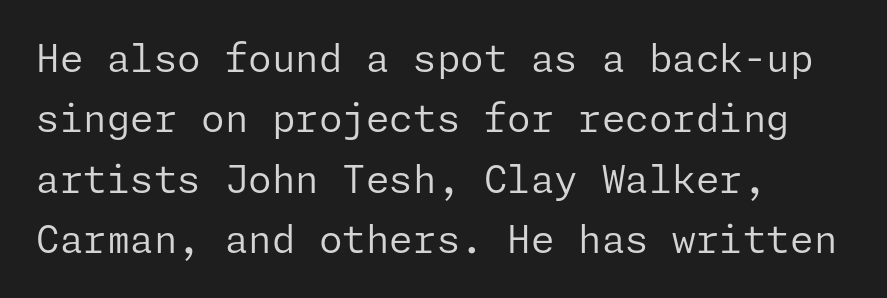
Typographically, this falls in the sans-serif category. Clear beneath every line of the passage. Caption: multi-line text, flush left, ragged right. Weight: regular or lighter.
